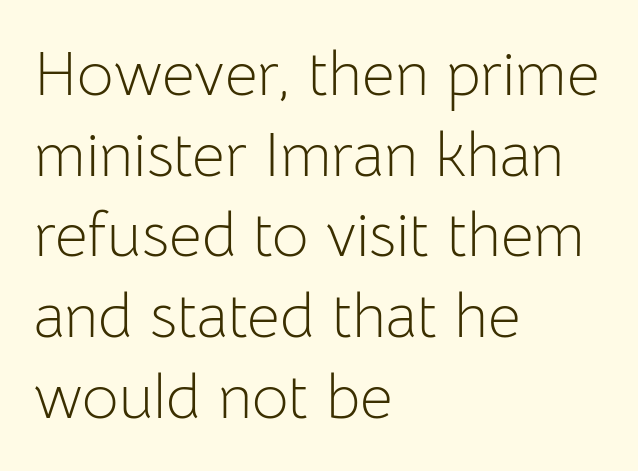
{"serif": "no", "italic": "no", "bold": "no", "weight": "light", "width": "normal", "stroke_contrast": "low", "x_height": "medium", "monospaced": "no", "underline": "no", "align": "left", "line_spacing": "normal", "line_spacing_ratio": 1.28, "letter_spacing": "normal", "letter_spacing_em": 0.0, "glyph_px": 63}
